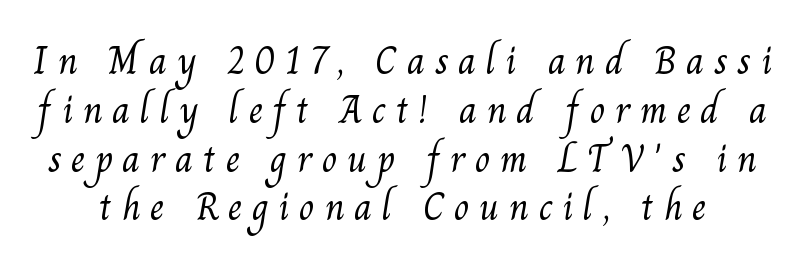
{"serif": "yes", "bold": "no", "weight": "light", "width": "normal", "stroke_contrast": "medium", "x_height": "small", "monospaced": "no", "underline": "no", "line_spacing_ratio": 1.22, "letter_spacing": "wide", "letter_spacing_em": 0.24, "glyph_px": 40}
